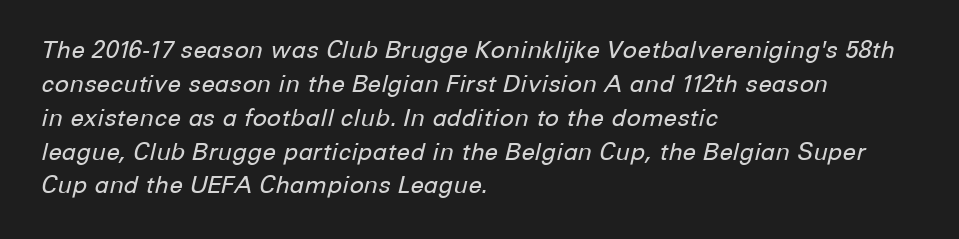
The image shows 24 px text type, italic (leaning right); set left-aligned, normal line spacing (1.41x), normal letter spacing, not underlined.
